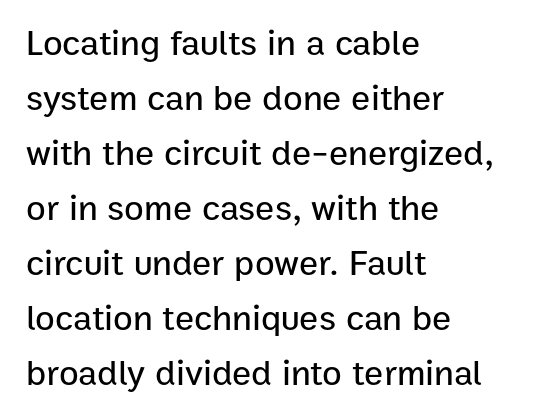
Looks like regular typesetting: each glyph gets only the width it needs. Compared with a centered layout, this one pins lines to the left instead. The gaps between neighbouring characters are ordinary and unremarkable. When letters stand straight like this, we call the style roman or upright. Plain, unruled lines of type.
